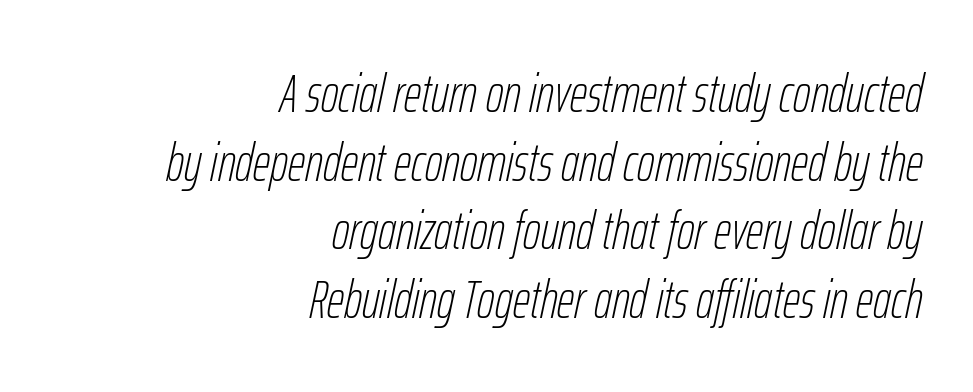
Q: Is the text bold? A: No.
Q: Is the text italic (slanted)? A: Yes, it leans right by about 12 degrees.
Q: Is the text underlined? A: No.
Q: How is the paragraph aligned? A: Right-aligned.
Q: Is the spacing between letters normal or unusually wide? A: Normal.
Q: Is the spacing between lines tight, normal or loose? A: Normal.
Q: Width (condensed, normal, or wide)? A: Condensed.
Q: Stroke contrast? A: Low.
Q: x-height? A: Medium.
Q: Monospaced? A: No.
